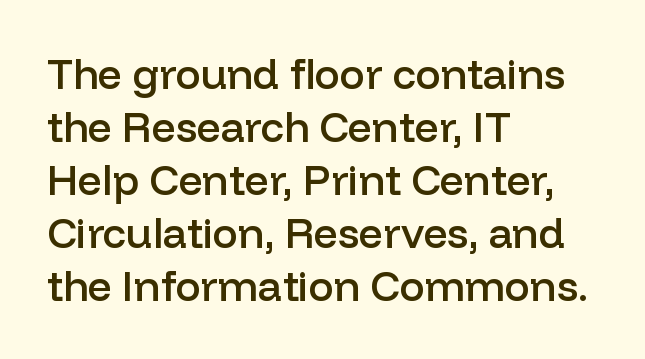
The image shows 42 px semibold sans-serif type, upright; set left-aligned, normal line spacing (1.26x), normal letter spacing, not underlined; low stroke contrast and a medium x-height.
